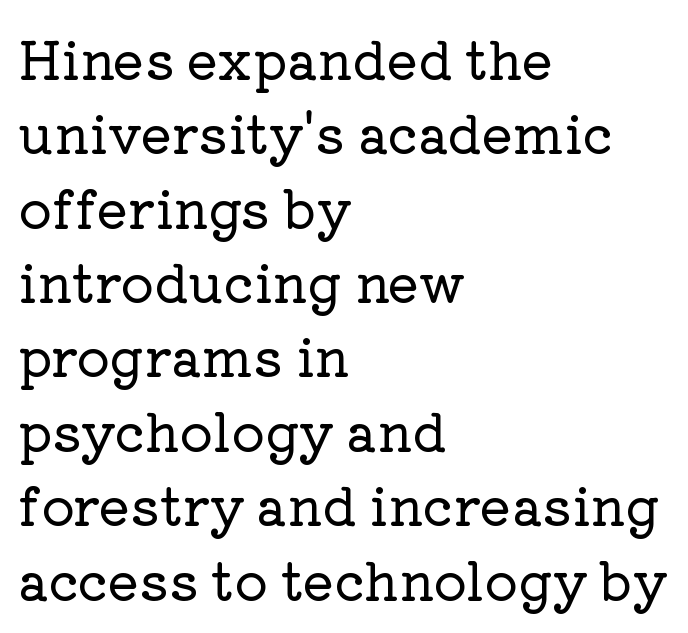
Unlike a clean sans, this face finishes its strokes with serifs. Beneath every word, the page is bare. Looks like regular typesetting: each glyph gets only the width it needs. All the whitespace from short lines collects on the right. Spacing between characters is what you'd get straight out of the box.
